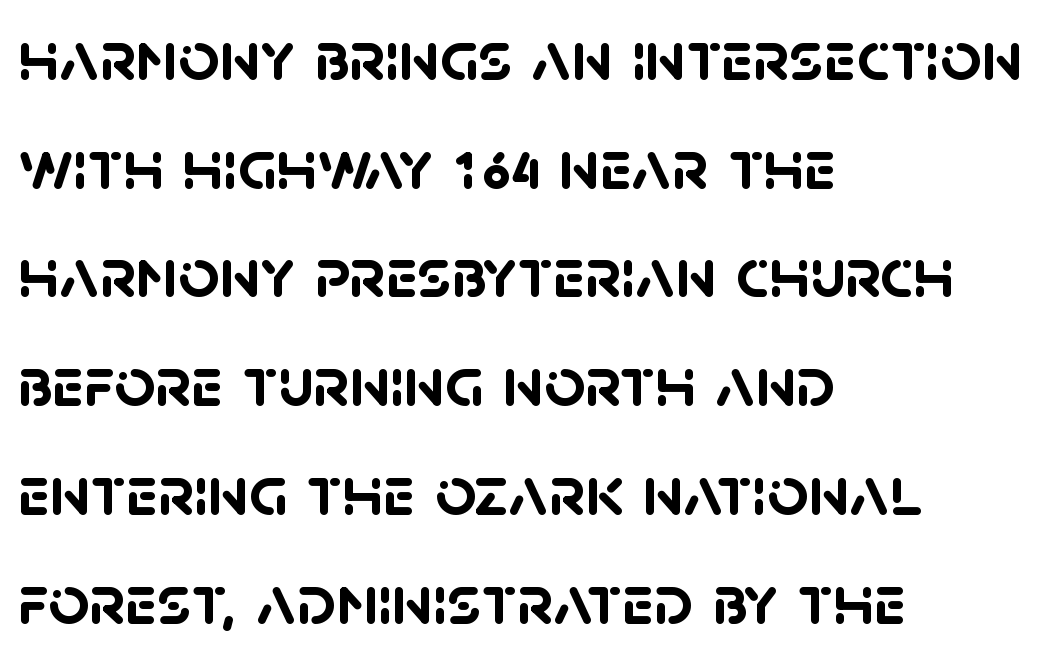
Each letter's strokes conclude bluntly, with no projecting serifs. The face used here is proportionally spaced, like ordinary book or web type. You could call the tracking neutral — neither tight nor loose. The passage shown is not underscored anywhere.
